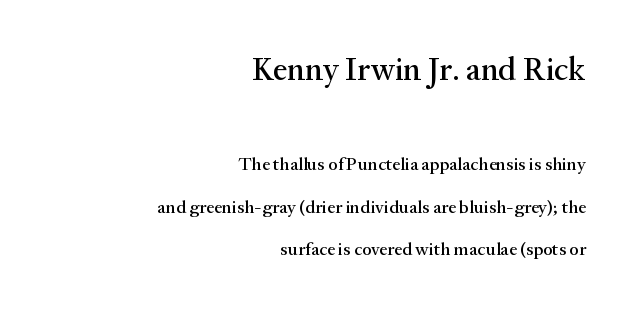
Q: Is the text italic (slanted)? A: No, it is upright.
Q: Is the typeface a serif or a sans-serif typeface? A: Serif.
Q: Is the text underlined? A: No.
Q: How is the paragraph aligned? A: Right-aligned.
Q: Is the spacing between letters normal or unusually wide? A: Normal.
Q: Is the spacing between lines tight, normal or loose? A: Loose.
Q: Which block of text is set in a larger size, the first (top) or the second (bottom)? A: The first (top) one.
Q: Width (condensed, normal, or wide)? A: Normal.
Q: Stroke contrast? A: Medium.
Q: x-height? A: Medium.
Q: Monospaced? A: No.
